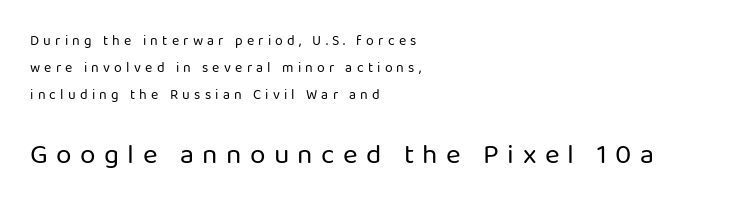
The specimen reads as upright at a glance. The strip under each line holds only bare page. The font family rendered here belongs to the sans-serif group. This sample has the flowing, uneven cadence of proportional lettering. These lines stack with their left ends in a neat column.
